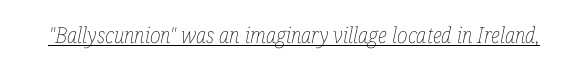
{"italic": "yes", "lean": "right", "slant_degrees": 12, "bold": "no", "underline": "yes", "letter_spacing": "normal", "letter_spacing_em": 0.0, "glyph_px": 22}
